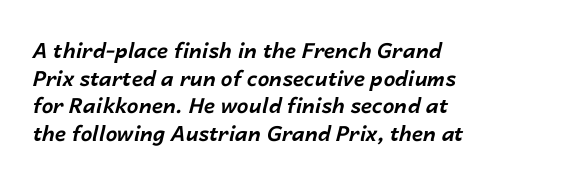
Q: Is the text bold? A: Yes.
Q: Is the text italic (slanted)? A: Yes, it leans right by about 14 degrees.
Q: Is the text underlined? A: No.
Q: How is the paragraph aligned? A: Left-aligned.
Q: Is the spacing between letters normal or unusually wide? A: Normal.
Q: Is the spacing between lines tight, normal or loose? A: Normal.
